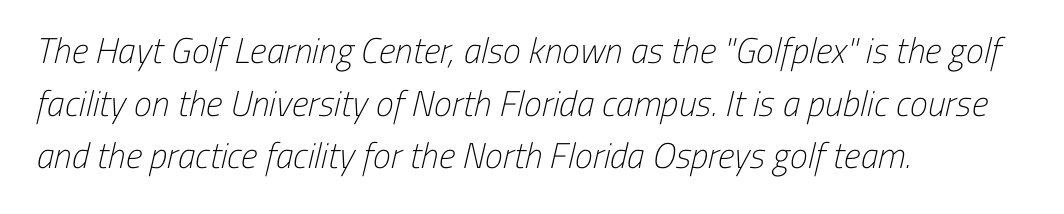
{"serif": "no", "bold": "no", "weight": "light", "width": "condensed", "stroke_contrast": "low", "x_height": "medium", "monospaced": "no", "underline": "no", "align": "left", "line_spacing": "normal", "line_spacing_ratio": 1.46, "letter_spacing": "normal", "letter_spacing_em": 0.0, "glyph_px": 36}
